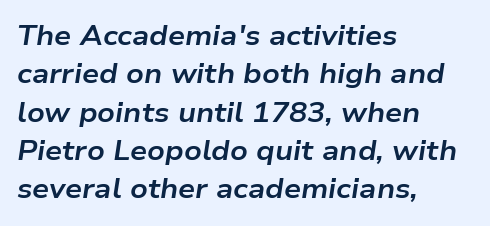
The image shows 27 px bold type, italic (leaning right); set left-aligned, normal line spacing (1.42x), normal letter spacing, not underlined.
